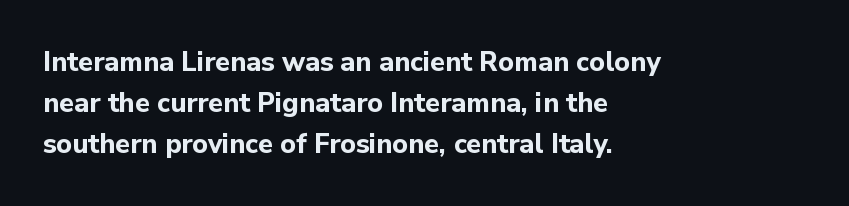
Q: Is the text bold? A: Yes.
Q: Is the text italic (slanted)? A: No, it is upright.
Q: Is the text underlined? A: No.
Q: How is the paragraph aligned? A: Left-aligned.
Q: Is the spacing between letters normal or unusually wide? A: Normal.
Q: Is the spacing between lines tight, normal or loose? A: Normal.
